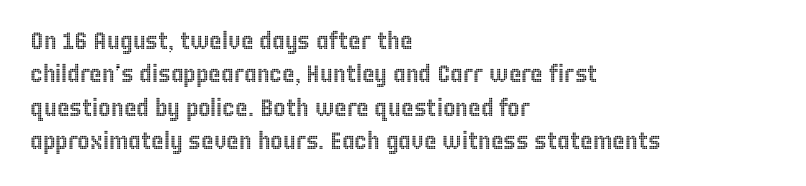
The image shows 24 px text type, upright; set left-aligned, normal line spacing (1.39x), normal letter spacing, not underlined.
